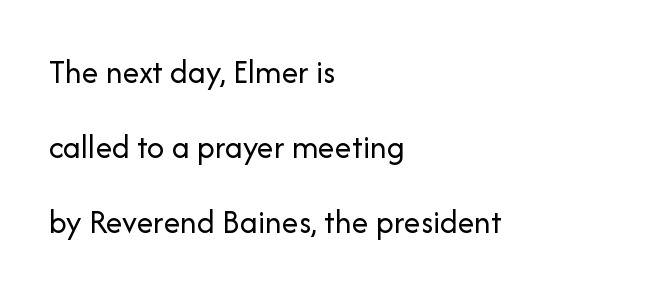
Q: Is the text bold? A: No.
Q: Is the text italic (slanted)? A: No, it is upright.
Q: Is the typeface a serif or a sans-serif typeface? A: Sans-serif.
Q: Is the text underlined? A: No.
Q: How is the paragraph aligned? A: Left-aligned.
Q: Is the spacing between letters normal or unusually wide? A: Normal.
Q: Is the spacing between lines tight, normal or loose? A: Loose.
Q: Width (condensed, normal, or wide)? A: Normal.
Q: Stroke contrast? A: Low.
Q: x-height? A: Medium.
Q: Monospaced? A: No.
